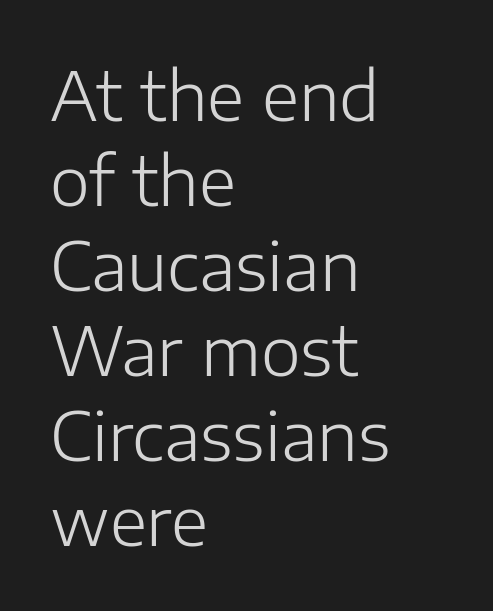
The image shows 68 px light sans-serif type, upright; set left-aligned, normal line spacing (1.25x), normal letter spacing, not underlined; low stroke contrast and a medium x-height.
